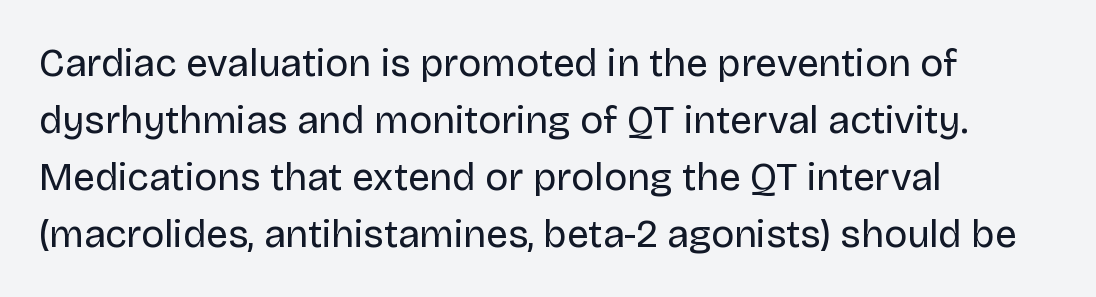
Q: Is the text bold? A: No.
Q: Is the text italic (slanted)? A: No, it is upright.
Q: Is the typeface a serif or a sans-serif typeface? A: Sans-serif.
Q: Is the text underlined? A: No.
Q: How is the paragraph aligned? A: Left-aligned.
Q: Is the spacing between letters normal or unusually wide? A: Normal.
Q: Is the spacing between lines tight, normal or loose? A: Normal.
Q: Width (condensed, normal, or wide)? A: Normal.
Q: Stroke contrast? A: Low.
Q: x-height? A: Large.
Q: Monospaced? A: No.
